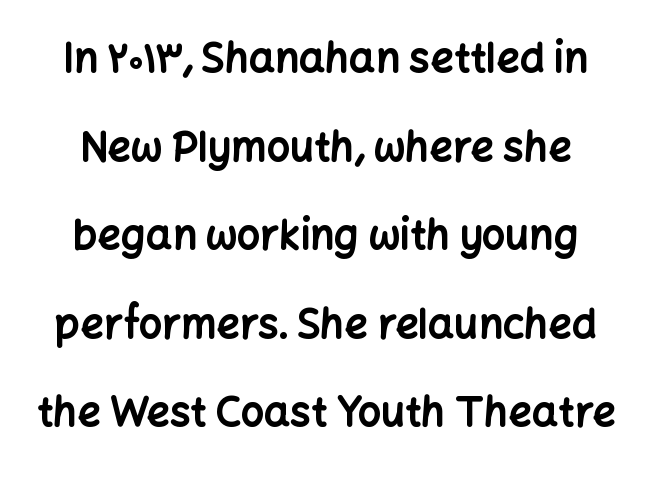
Q: Is the text bold? A: Yes.
Q: Is the text italic (slanted)? A: No, it is upright.
Q: Is the typeface a serif or a sans-serif typeface? A: Sans-serif.
Q: Is the text underlined? A: No.
Q: How is the paragraph aligned? A: Centered.
Q: Is the spacing between letters normal or unusually wide? A: Normal.
Q: Is the spacing between lines tight, normal or loose? A: Loose.
Q: Width (condensed, normal, or wide)? A: Normal.
Q: Stroke contrast? A: Low.
Q: x-height? A: Medium.
Q: Monospaced? A: No.
